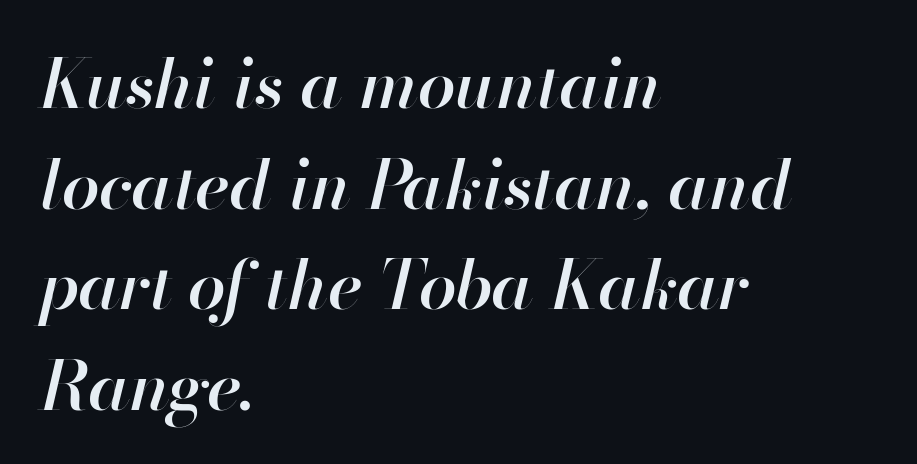
Q: Is the text bold? A: Semi-bold.
Q: Is the text italic (slanted)? A: Yes, it leans right by about 13 degrees.
Q: Is the text underlined? A: No.
Q: How is the paragraph aligned? A: Left-aligned.
Q: Is the spacing between letters normal or unusually wide? A: Normal.
Q: Is the spacing between lines tight, normal or loose? A: Normal.
Q: Width (condensed, normal, or wide)? A: Normal.
Q: Stroke contrast? A: High.
Q: x-height? A: Small.
Q: Monospaced? A: No.
